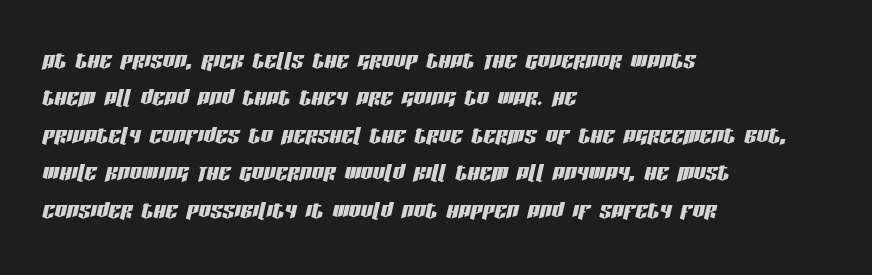
The image shows 30 px condensed type, italic (leaning right); set left-aligned, normal line spacing (1.25x), normal letter spacing, not underlined; low stroke contrast and a large x-height.
